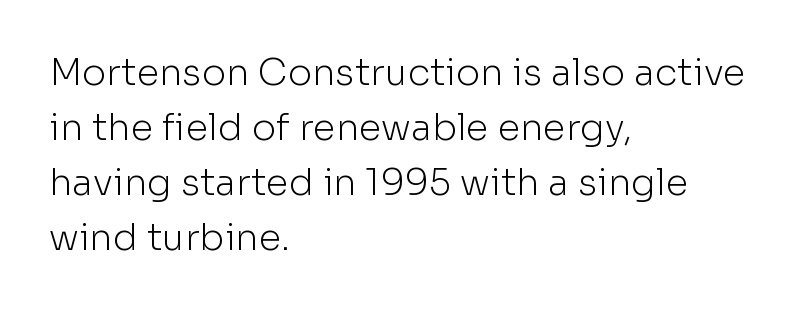
Q: Is the text bold? A: No.
Q: Is the text italic (slanted)? A: No, it is upright.
Q: Is the typeface a serif or a sans-serif typeface? A: Sans-serif.
Q: Is the text underlined? A: No.
Q: How is the paragraph aligned? A: Left-aligned.
Q: Is the spacing between letters normal or unusually wide? A: Normal.
Q: Is the spacing between lines tight, normal or loose? A: Normal.
Q: Width (condensed, normal, or wide)? A: Normal.
Q: Stroke contrast? A: Low.
Q: x-height? A: Medium.
Q: Monospaced? A: No.
